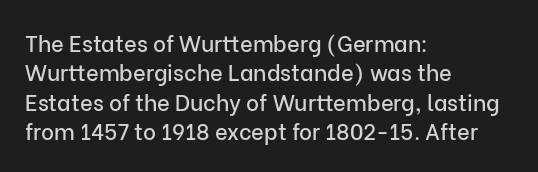
{"italic": "no", "underline": "no", "align": "left", "line_spacing": "normal", "line_spacing_ratio": 1.34, "letter_spacing": "normal", "letter_spacing_em": 0.0, "glyph_px": 22}
